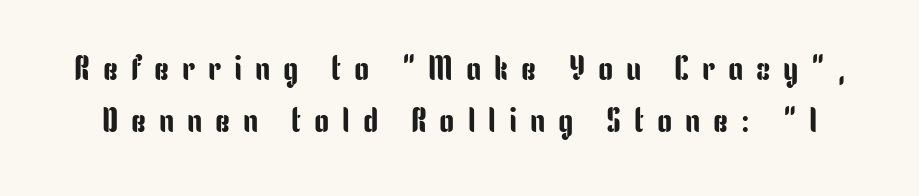
Q: Is the text italic (slanted)? A: No, it is upright.
Q: Is the typeface a serif or a sans-serif typeface? A: Sans-serif.
Q: Is the text underlined? A: No.
Q: Is the spacing between letters normal or unusually wide? A: Unusually wide.
Q: Is the spacing between lines tight, normal or loose? A: Normal.
Q: Width (condensed, normal, or wide)? A: Condensed.
Q: Stroke contrast? A: Low.
Q: x-height? A: Medium.
Q: Monospaced? A: No.
